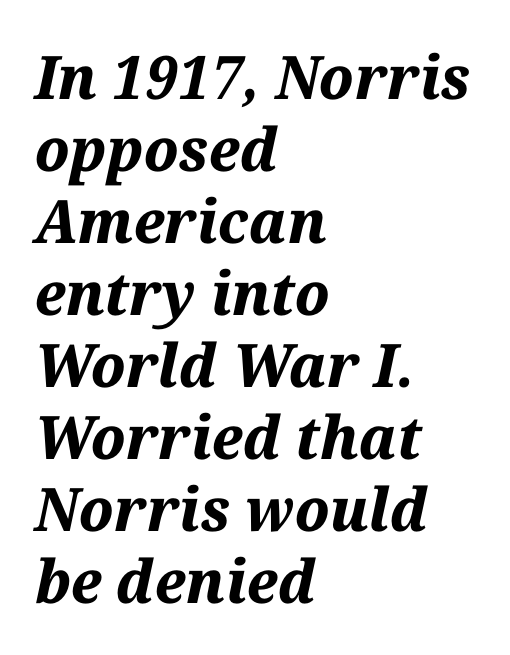
A classic flush-left, rag-right setting is used for this passage. I'd describe the lettering as bold — thick and assertive. The passage shown has conventional tracking throughout. This is oblique type, the kind used for emphasis or titles.
